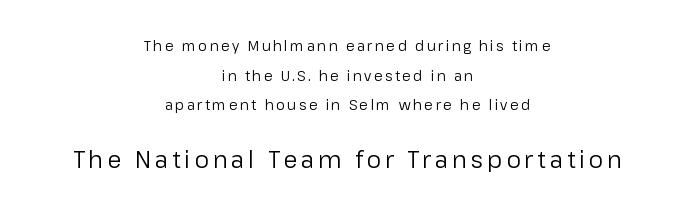
Summary of weight: not heavy and not bold. The space between consecutive lines is lavish. Visually the block forms a symmetrical silhouette, jagged on both flanks. Here the second block reads like a headline and the first like body copy. Nope, not italic — everything's standing straight. Rule under the text: the space is simply empty.
